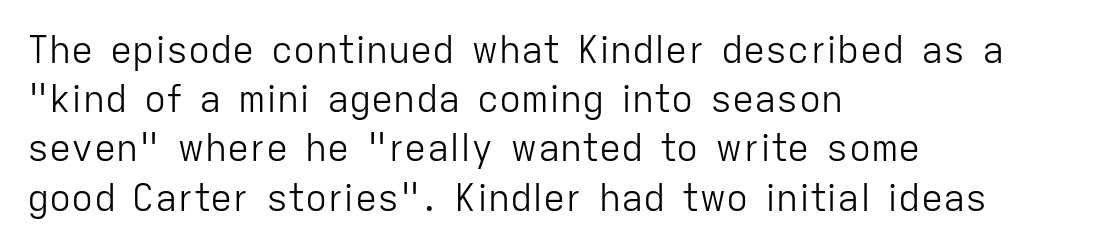
{"serif": "no", "italic": "no", "bold": "no", "weight": "light", "width": "normal", "stroke_contrast": "low", "x_height": "medium", "monospaced": "no", "underline": "no", "align": "left", "line_spacing": "normal", "line_spacing_ratio": 1.33, "letter_spacing": "normal", "letter_spacing_em": 0.0, "glyph_px": 37}
